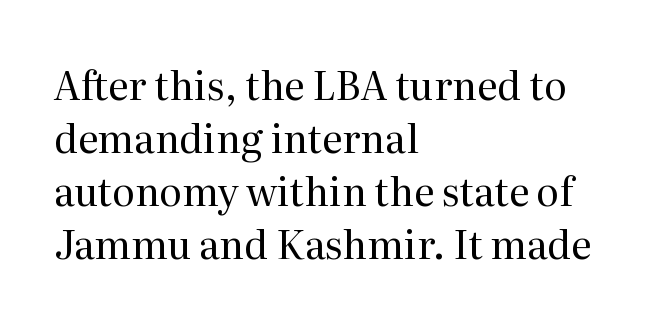
The image shows 39 px regular-weight serif type, upright; set left-aligned, normal line spacing (1.36x), normal letter spacing, not underlined; medium stroke contrast and a medium x-height.
